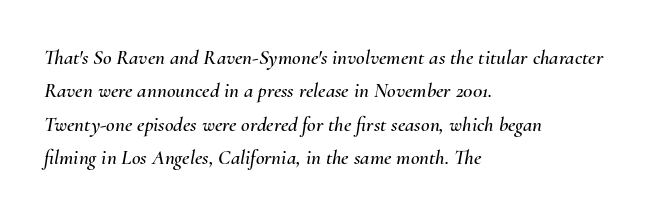
The image shows 21 px text type, italic (leaning right); set left-aligned, normal line spacing (1.59x), normal letter spacing, not underlined.
